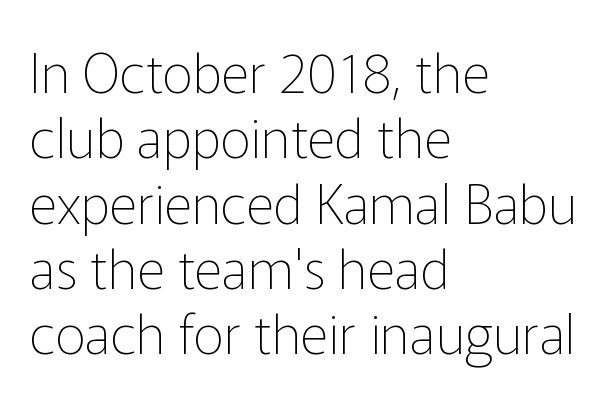
Q: Is the text bold? A: No.
Q: Is the text italic (slanted)? A: No, it is upright.
Q: Is the typeface a serif or a sans-serif typeface? A: Sans-serif.
Q: Is the text underlined? A: No.
Q: How is the paragraph aligned? A: Left-aligned.
Q: Is the spacing between letters normal or unusually wide? A: Normal.
Q: Width (condensed, normal, or wide)? A: Normal.
Q: Stroke contrast? A: Low.
Q: x-height? A: Medium.
Q: Monospaced? A: No.
